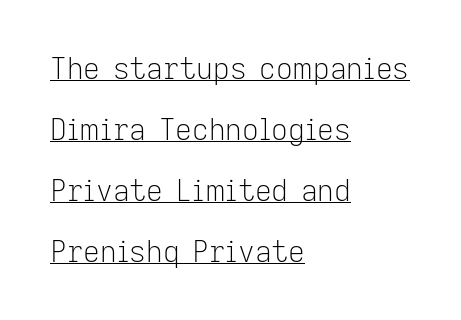
Q: Is the text bold? A: No.
Q: Is the text italic (slanted)? A: No, it is upright.
Q: Is the typeface a serif or a sans-serif typeface? A: Sans-serif.
Q: Is the text underlined? A: Yes.
Q: How is the paragraph aligned? A: Left-aligned.
Q: Is the spacing between letters normal or unusually wide? A: Normal.
Q: Is the spacing between lines tight, normal or loose? A: Loose.
Q: Width (condensed, normal, or wide)? A: Normal.
Q: Stroke contrast? A: Low.
Q: x-height? A: Medium.
Q: Monospaced? A: No.
